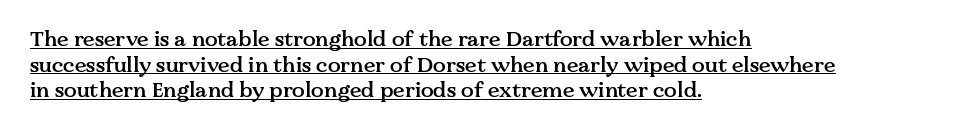
{"italic": "no", "bold": "semi", "underline": "yes", "align": "left", "line_spacing_ratio": 1.22, "letter_spacing": "normal", "letter_spacing_em": 0.0, "glyph_px": 21}
